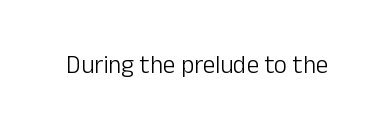
{"italic": "no", "bold": "no", "underline": "no", "letter_spacing": "normal", "letter_spacing_em": 0.0, "glyph_px": 25}
